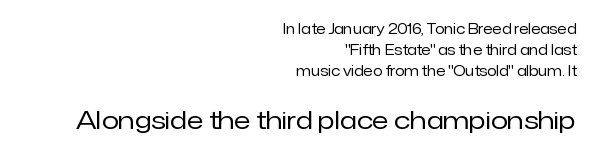
Q: Is the text bold? A: No.
Q: Is the text italic (slanted)? A: No, it is upright.
Q: Is the text underlined? A: No.
Q: How is the paragraph aligned? A: Right-aligned.
Q: Is the spacing between letters normal or unusually wide? A: Normal.
Q: Is the spacing between lines tight, normal or loose? A: Normal.
Q: Which block of text is set in a larger size, the first (top) or the second (bottom)? A: The second (bottom) one.
